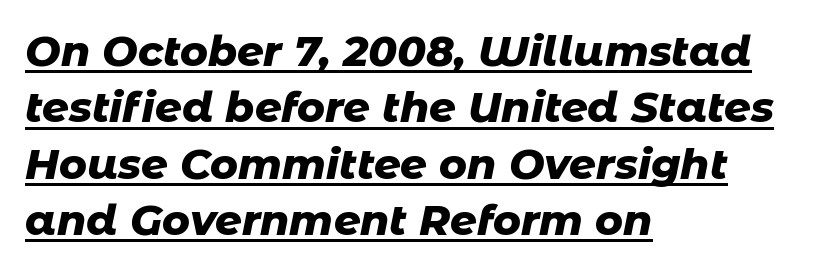
{"italic": "yes", "lean": "right", "slant_degrees": 11, "bold": "yes", "weight": "heavy", "width": "normal", "stroke_contrast": "low", "x_height": "medium", "monospaced": "no", "underline": "yes", "align": "left", "line_spacing": "normal", "line_spacing_ratio": 1.34, "letter_spacing": "normal", "letter_spacing_em": 0.0, "glyph_px": 42}
